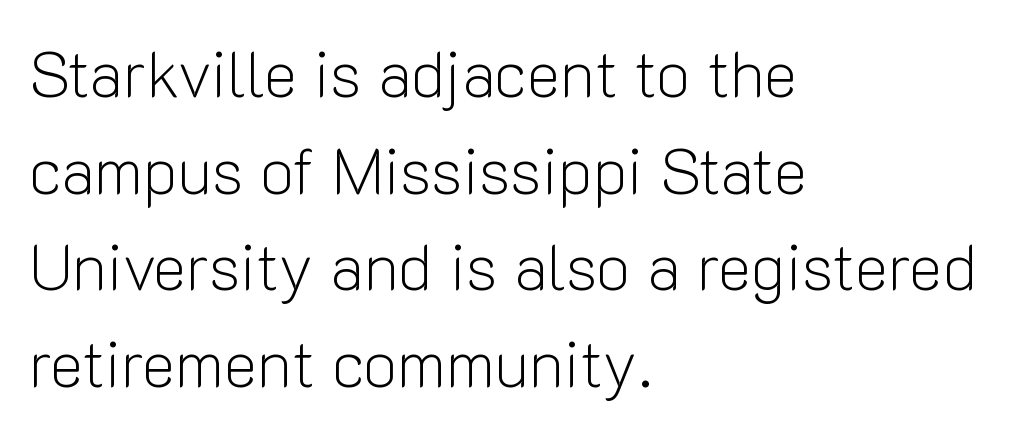
{"serif": "no", "italic": "no", "bold": "no", "weight": "light", "width": "normal", "stroke_contrast": "low", "x_height": "medium", "monospaced": "no", "underline": "no", "align": "left", "line_spacing": "normal", "line_spacing_ratio": 1.51, "letter_spacing": "normal", "letter_spacing_em": 0.0, "glyph_px": 64}
